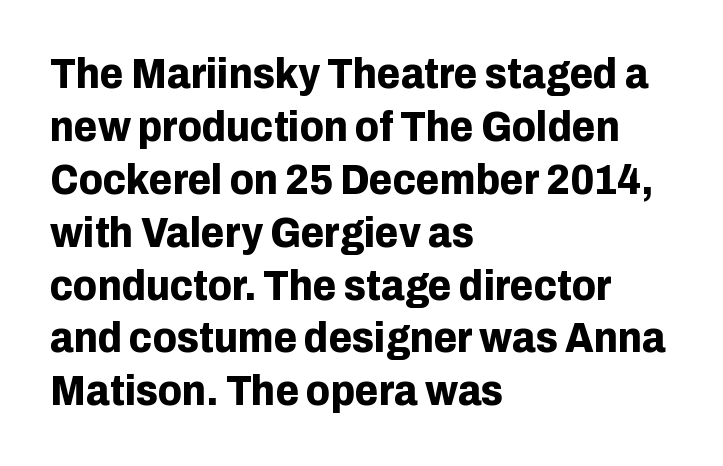
The image shows 43 px bold sans-serif type, upright; set left-aligned, line spacing 1.23x, normal letter spacing, not underlined; low stroke contrast and a medium x-height.
